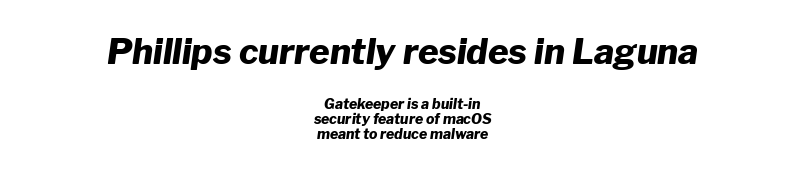
Q: Is the text bold? A: Yes.
Q: Is the text italic (slanted)? A: Yes, it leans right by about 8 degrees.
Q: Is the text underlined? A: No.
Q: How is the paragraph aligned? A: Centered.
Q: Is the spacing between letters normal or unusually wide? A: Normal.
Q: Is the spacing between lines tight, normal or loose? A: Tight.
Q: Which block of text is set in a larger size, the first (top) or the second (bottom)? A: The first (top) one.
Q: Width (condensed, normal, or wide)? A: Normal.
Q: Stroke contrast? A: Low.
Q: x-height? A: Medium.
Q: Monospaced? A: No.
